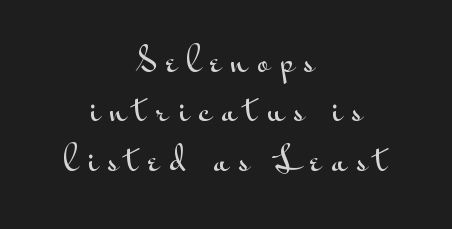
Q: Is the text italic (slanted)? A: Yes.
Q: Is the typeface a serif or a sans-serif typeface? A: Sans-serif.
Q: Is the text underlined? A: No.
Q: How is the paragraph aligned? A: Centered.
Q: Is the spacing between letters normal or unusually wide? A: Unusually wide.
Q: Is the spacing between lines tight, normal or loose? A: Normal.
Q: Width (condensed, normal, or wide)? A: Wide.
Q: Stroke contrast? A: Medium.
Q: x-height? A: Small.
Q: Monospaced? A: No.
